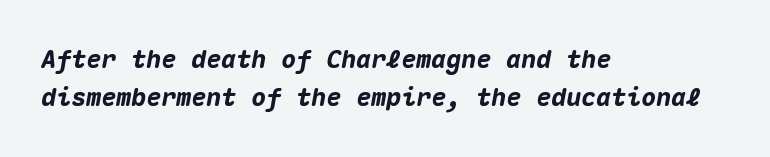
On the weight axis this lands at bold, roughly 700. Quick note: italic. Whoever set this chose a conventional vertical rhythm. The space directly below the letters is spotless.
